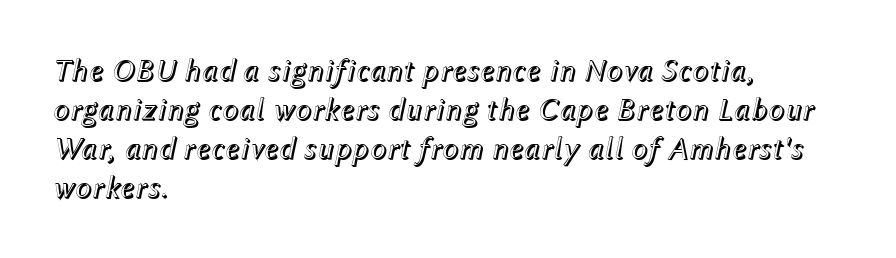
The image shows 31 px text type, italic (leaning right); set left-aligned, normal line spacing (1.26x), normal letter spacing, not underlined; a medium x-height.
